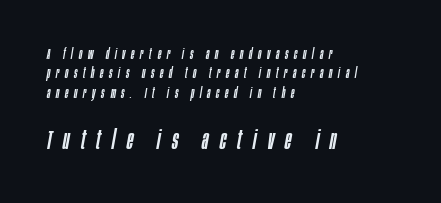
Which chunk is bigger? The second one — the bottom block dwarfs the top. Descenders hang freely into open space. Reading down the column, the eye jumps a familiar distance to each next line. Yep, that's italic — everything's leaning.
